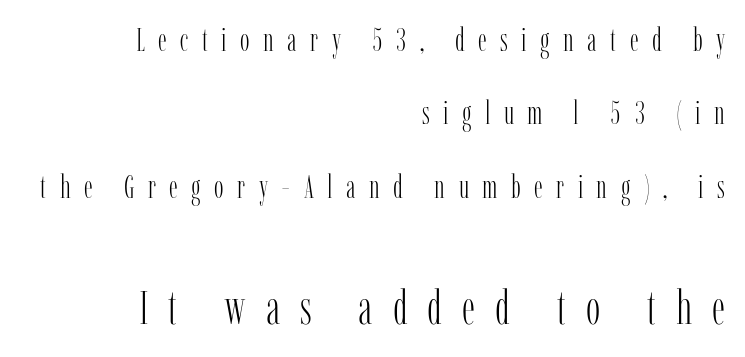
The image shows 48 px light, condensed serif type, upright; set right-aligned, loose line spacing (2.29x), unusually wide letter spacing (+0.42 em), not underlined; the second (bottom) block is 1.5x larger; low stroke contrast and a medium x-height.
